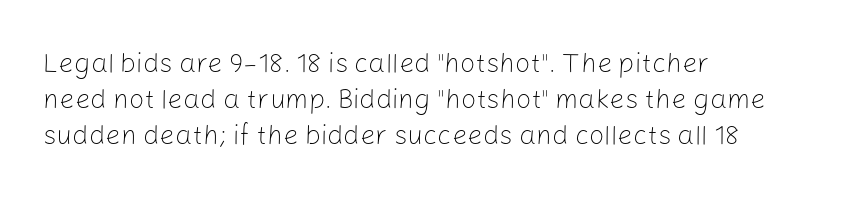
The strokes carry an ordinary text weight at most. Teacher's note: observe the even left margin — that is flush-left alignment. The lines sit at an ordinary, default distance from one another. Does extra space separate the letters? No, they use regular spacing. Posture: vertical. The specimen omits any rule beneath the text block's lines.
